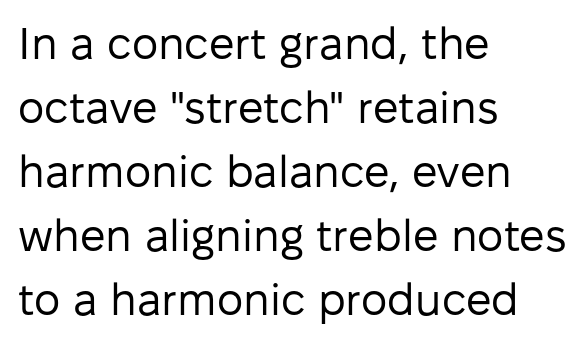
{"serif": "no", "italic": "no", "bold": "no", "weight": "regular", "width": "normal", "stroke_contrast": "low", "x_height": "medium", "monospaced": "no", "underline": "no", "align": "left", "line_spacing": "normal", "line_spacing_ratio": 1.42, "letter_spacing": "normal", "letter_spacing_em": 0.0, "glyph_px": 45}
